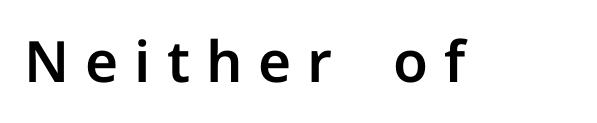
Q: Is the text italic (slanted)? A: No, it is upright.
Q: Is the typeface a serif or a sans-serif typeface? A: Sans-serif.
Q: Is the text underlined? A: No.
Q: Is the spacing between letters normal or unusually wide? A: Unusually wide.
Q: Width (condensed, normal, or wide)? A: Normal.
Q: Stroke contrast? A: Low.
Q: x-height? A: Medium.
Q: Monospaced? A: No.
